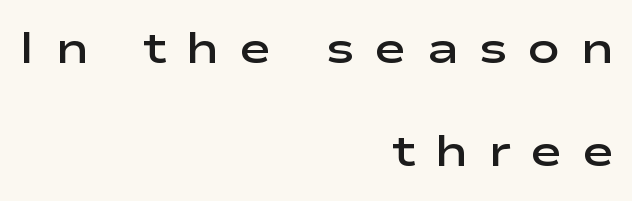
{"serif": "no", "italic": "no", "bold": "semi", "weight": "semibold", "width": "wide", "stroke_contrast": "low", "x_height": "medium", "monospaced": "no", "underline": "no", "align": "right", "line_spacing": "loose", "line_spacing_ratio": 2.35, "letter_spacing": "wide", "letter_spacing_em": 0.44, "glyph_px": 44}
